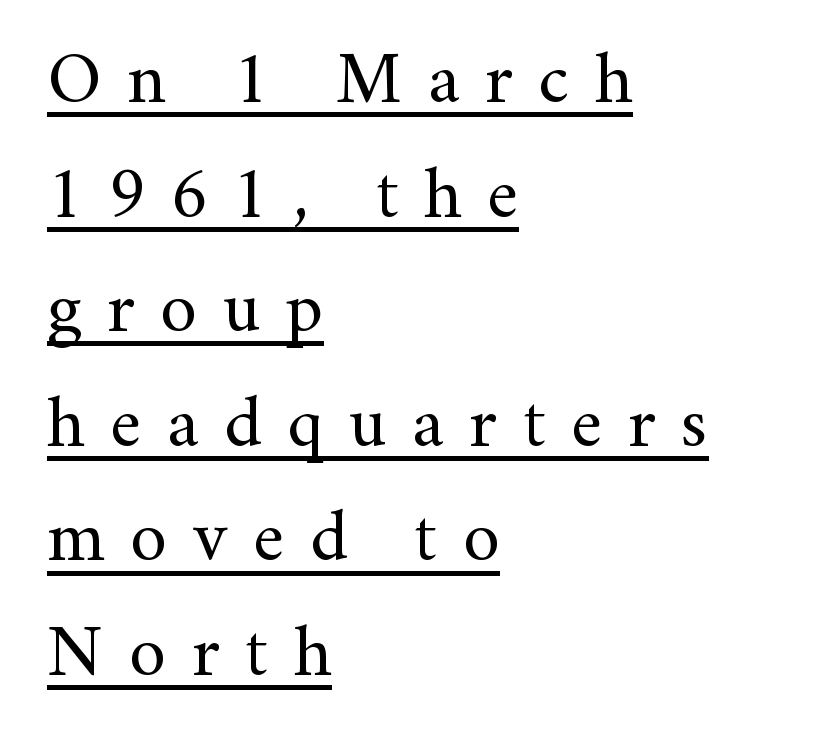
The lines in this sample share a left origin and differ only in where they stop. Note the varied advance widths — an 'i' is clearly narrower than an 'm'. Classification — serif. The face used here is rendered with a markedly widened letterfit. Has an underline been added? It has. Regular leading.
